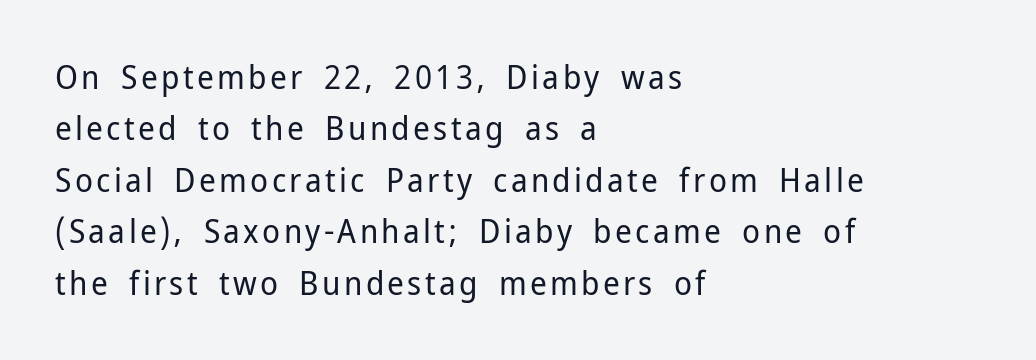
Q: Is the text bold? A: No.
Q: Is the text italic (slanted)? A: No, it is upright.
Q: Is the typeface a serif or a sans-serif typeface? A: Sans-serif.
Q: Is the text underlined? A: No.
Q: How is the paragraph aligned? A: Left-aligned.
Q: Is the spacing between lines tight, normal or loose? A: Normal.
Q: Width (condensed, normal, or wide)? A: Normal.
Q: Stroke contrast? A: Low.
Q: x-height? A: Medium.
Q: Monospaced? A: No.
